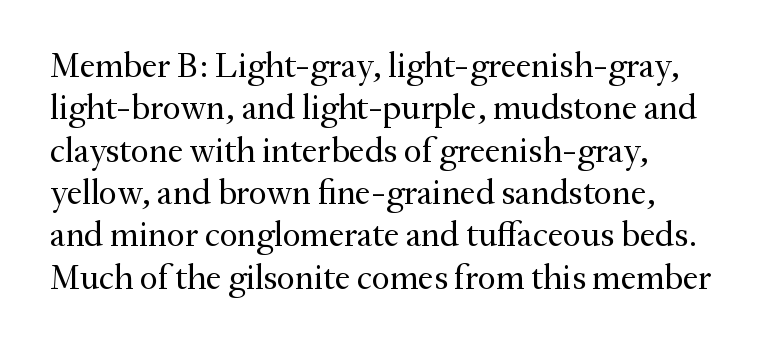
{"serif": "yes", "italic": "no", "bold": "no", "weight": "regular", "width": "normal", "stroke_contrast": "medium", "x_height": "small", "monospaced": "no", "underline": "no", "line_spacing_ratio": 1.21, "letter_spacing": "normal", "letter_spacing_em": 0.0, "glyph_px": 35}
